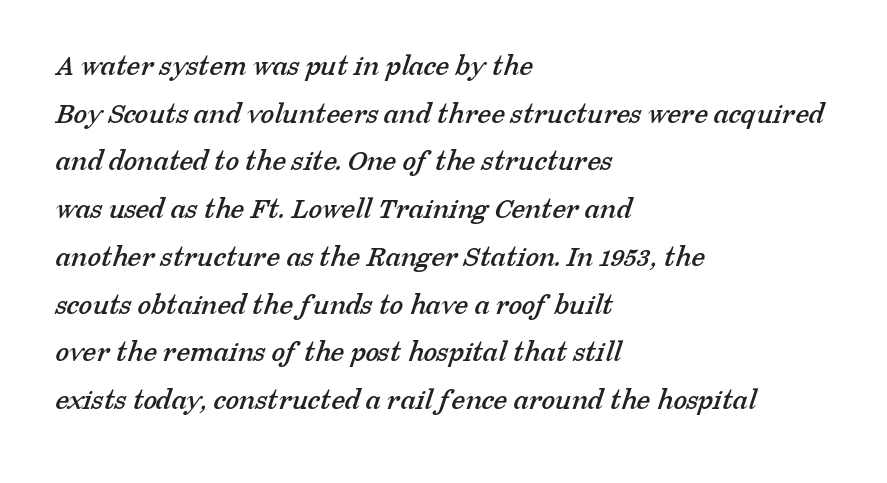
The image shows 31 px serif type; set left-aligned, normal line spacing (1.54x), normal letter spacing, not underlined; low stroke contrast and a medium x-height.
